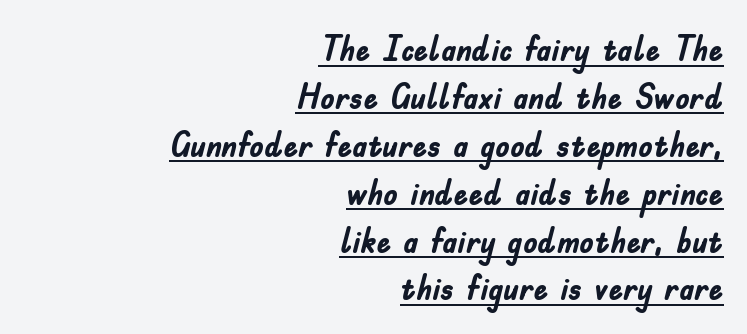
Is the block centered? No — it sits flush against the right margin. A normal amount of white space separates one row of letters from the next. Heavy, bold letterforms.
